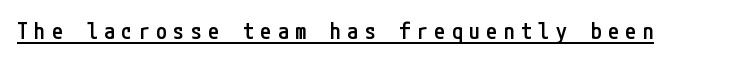
Q: Is the text bold? A: Semi-bold.
Q: Is the text italic (slanted)? A: No, it is upright.
Q: Is the text underlined? A: Yes.
Q: Is the spacing between letters normal or unusually wide? A: Unusually wide.
